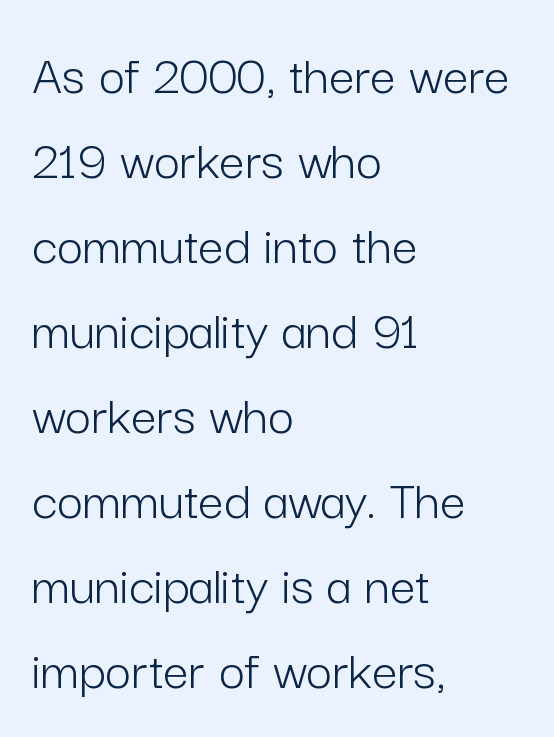
{"serif": "no", "italic": "no", "bold": "no", "weight": "light", "width": "normal", "stroke_contrast": "low", "x_height": "medium", "monospaced": "no", "underline": "no", "align": "left", "line_spacing": "normal", "line_spacing_ratio": 1.49, "letter_spacing": "normal", "letter_spacing_em": 0.0, "glyph_px": 57}
